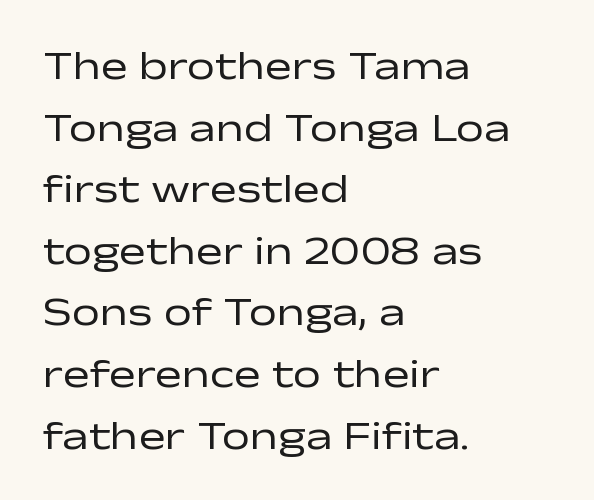
Q: Is the text bold? A: No.
Q: Is the text italic (slanted)? A: No, it is upright.
Q: Is the typeface a serif or a sans-serif typeface? A: Sans-serif.
Q: Is the text underlined? A: No.
Q: How is the paragraph aligned? A: Left-aligned.
Q: Is the spacing between letters normal or unusually wide? A: Normal.
Q: Is the spacing between lines tight, normal or loose? A: Normal.
Q: Width (condensed, normal, or wide)? A: Wide.
Q: Stroke contrast? A: Low.
Q: x-height? A: Medium.
Q: Monospaced? A: No.
